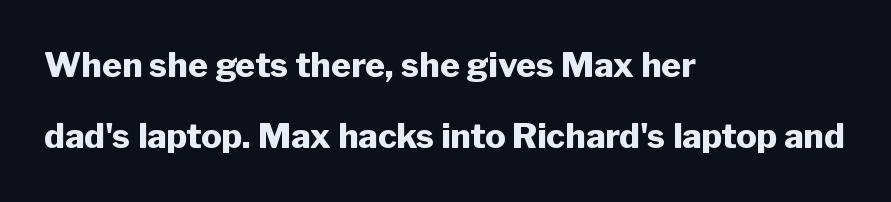
Q: Is the text bold? A: Yes.
Q: Is the text italic (slanted)? A: No, it is upright.
Q: Is the typeface a serif or a sans-serif typeface? A: Sans-serif.
Q: Is the text underlined? A: No.
Q: How is the paragraph aligned? A: Left-aligned.
Q: Is the spacing between letters normal or unusually wide? A: Normal.
Q: Is the spacing between lines tight, normal or loose? A: Loose.
Q: Width (condensed, normal, or wide)? A: Normal.
Q: Stroke contrast? A: Low.
Q: x-height? A: Medium.
Q: Monospaced? A: No.
